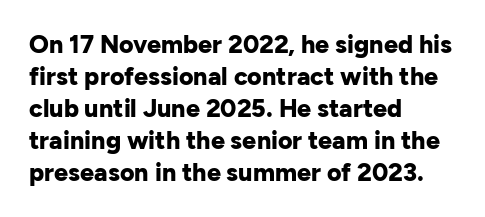
The typesetter chose a ragged-right arrangement here. The line texture is even and compact thanks to regular tracking. Summary of weight: heavy, a full bold. Vertically, the passage feels balanced, rows spaced as you'd expect. In terms of posture, this sample is upright.
